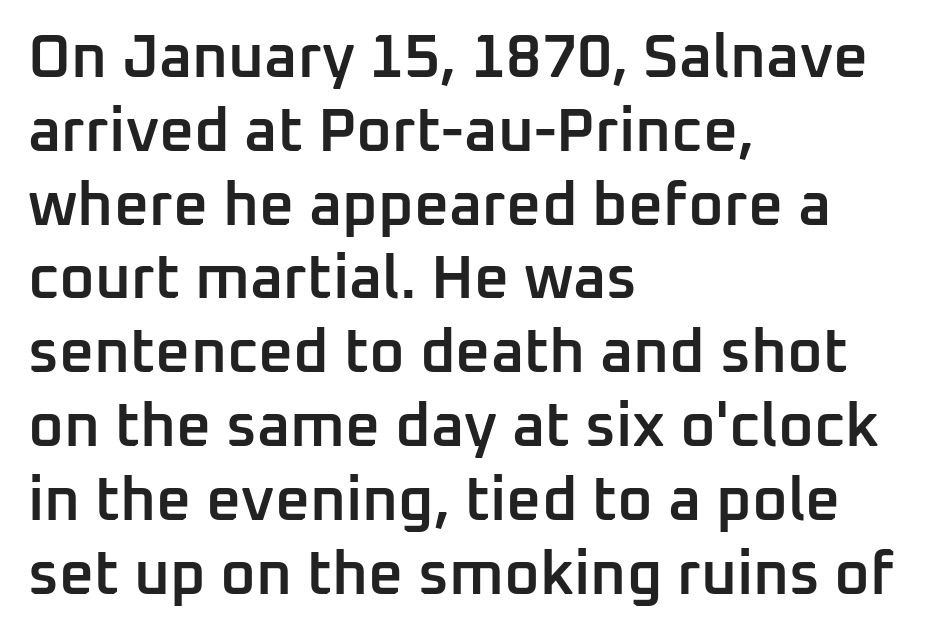
Font category for this specimen: sans-serif. Looks like regular typesetting: each glyph gets only the width it needs. What stands out about the letter spacing? Nothing — it is the standard amount. Casual observation: everything's shoved over to the left.
